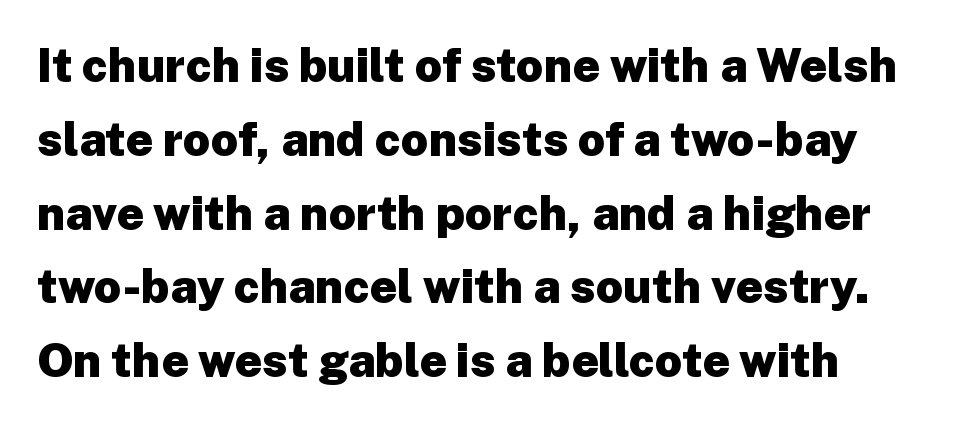
The image shows 47 px heavy sans-serif type, upright; set normal line spacing (1.57x), normal letter spacing, not underlined; low stroke contrast and a medium x-height.
